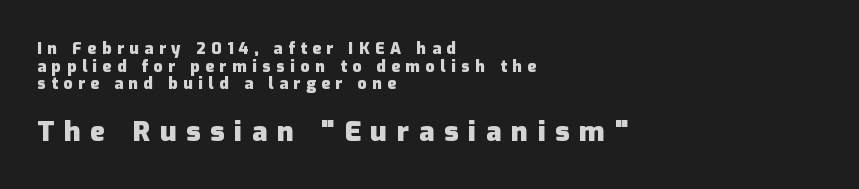
Q: Is the text bold? A: Yes.
Q: Is the text italic (slanted)? A: No, it is upright.
Q: Is the typeface a serif or a sans-serif typeface? A: Sans-serif.
Q: Is the text underlined? A: No.
Q: How is the paragraph aligned? A: Left-aligned.
Q: Is the spacing between letters normal or unusually wide? A: Unusually wide.
Q: Is the spacing between lines tight, normal or loose? A: Tight.
Q: Which block of text is set in a larger size, the first (top) or the second (bottom)? A: The second (bottom) one.
Q: Width (condensed, normal, or wide)? A: Normal.
Q: Stroke contrast? A: Low.
Q: x-height? A: Medium.
Q: Monospaced? A: No.
